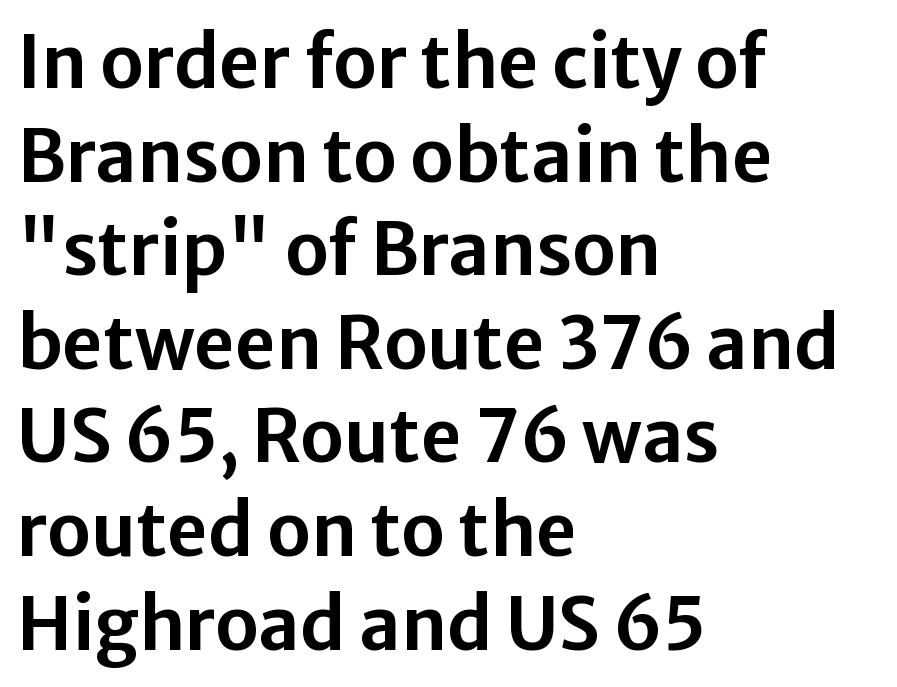
Q: Is the text italic (slanted)? A: No, it is upright.
Q: Is the typeface a serif or a sans-serif typeface? A: Sans-serif.
Q: Is the text underlined? A: No.
Q: How is the paragraph aligned? A: Left-aligned.
Q: Is the spacing between letters normal or unusually wide? A: Normal.
Q: Is the spacing between lines tight, normal or loose? A: Normal.
Q: Width (condensed, normal, or wide)? A: Normal.
Q: Stroke contrast? A: Low.
Q: x-height? A: Medium.
Q: Monospaced? A: No.
